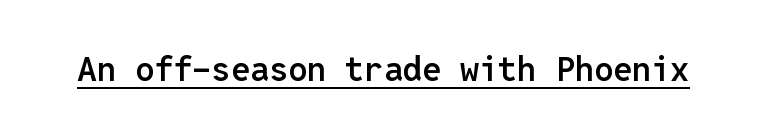
{"serif": "no", "italic": "no", "bold": "semi", "weight": "semibold", "width": "normal", "stroke_contrast": "low", "x_height": "medium", "monospaced": "yes", "underline": "yes", "letter_spacing": "normal", "letter_spacing_em": 0.0, "glyph_px": 34}
